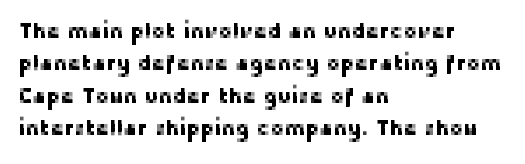
Glyph-to-glyph distance matches everyday printed text. Upright lettering throughout. Notice how descenders clear the ascenders below comfortably — that's standard leading. The strip under each line holds only bare page. Layout note: lines flush left.
